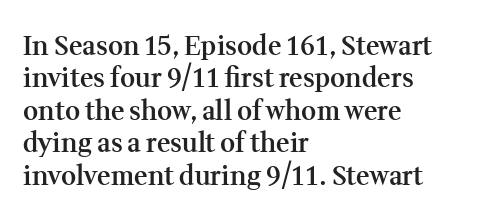
Words appear dense and cohesive because spacing is normal. On the weight axis this lands at semibold, roughly 600. The lines sit at an ordinary, default distance from one another. Any mark beneath the type? The region is blank. You can tell it's not italic because the verticals are truly vertical. The setting favours the left margin, as ordinary paragraphs usually do.
